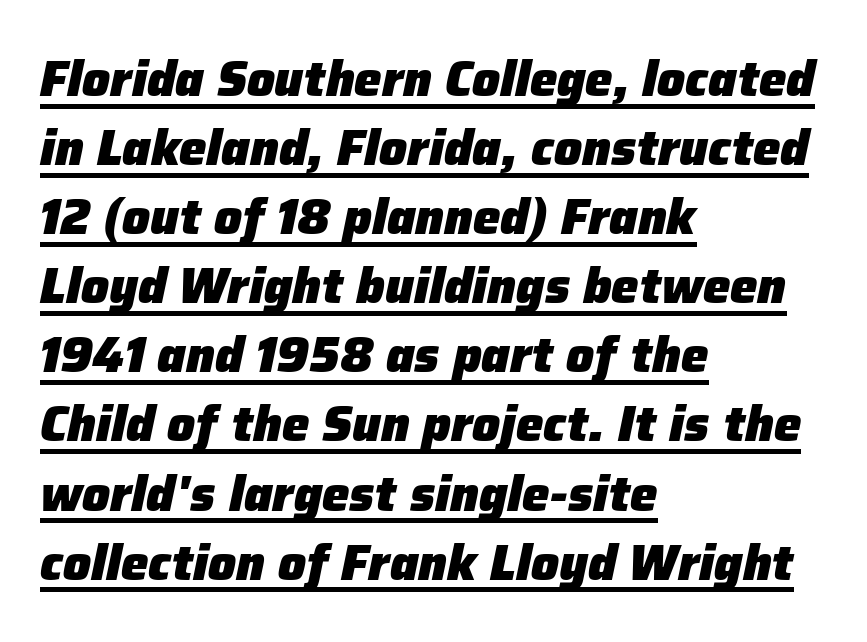
{"italic": "yes", "lean": "right", "slant_degrees": 12, "bold": "yes", "weight": "heavy", "width": "normal", "stroke_contrast": "low", "x_height": "medium", "monospaced": "no", "underline": "yes", "align": "left", "line_spacing": "normal", "line_spacing_ratio": 1.41, "letter_spacing": "normal", "letter_spacing_em": 0.0, "glyph_px": 49}
